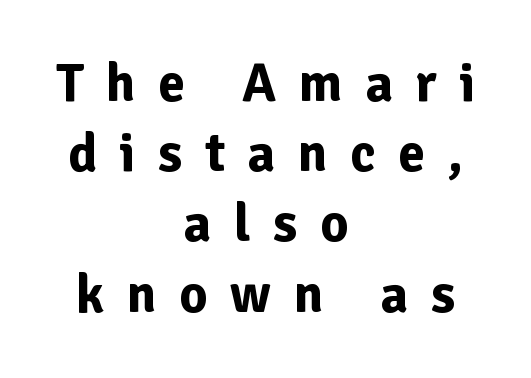
The image shows 54 px bold sans-serif type, upright; set centered, normal line spacing (1.3x), unusually wide letter spacing (+0.42 em), not underlined; low stroke contrast and a medium x-height.
